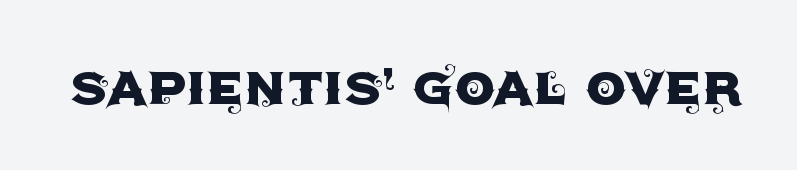
The space directly below the letters is spotless. The gaps between neighbouring characters are ordinary and unremarkable. Nope, no serifs anywhere on these letters. Think of a printed novel: that variable character pitch is what you see here. Posture: upright roman.
